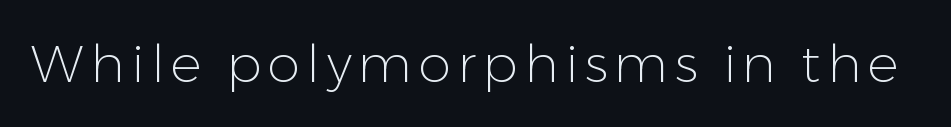
{"serif": "no", "italic": "no", "bold": "no", "weight": "light", "width": "normal", "stroke_contrast": "low", "x_height": "medium", "monospaced": "no", "underline": "no", "glyph_px": 52}
